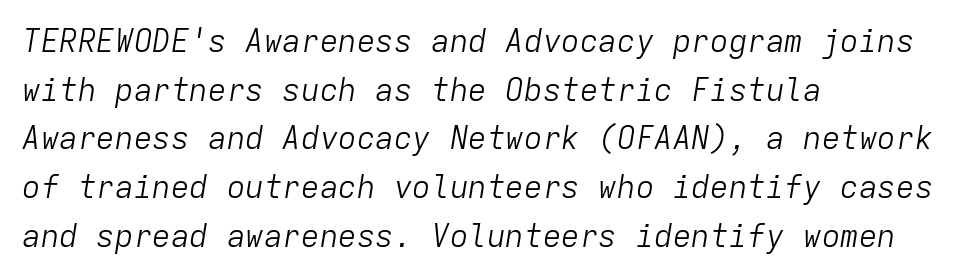
Q: Is the text bold? A: No.
Q: Is the text italic (slanted)? A: Yes, it leans right by about 9 degrees.
Q: Is the text underlined? A: No.
Q: How is the paragraph aligned? A: Left-aligned.
Q: Is the spacing between letters normal or unusually wide? A: Normal.
Q: Is the spacing between lines tight, normal or loose? A: Normal.
Q: Width (condensed, normal, or wide)? A: Normal.
Q: Stroke contrast? A: Low.
Q: x-height? A: Medium.
Q: Monospaced? A: Yes.
